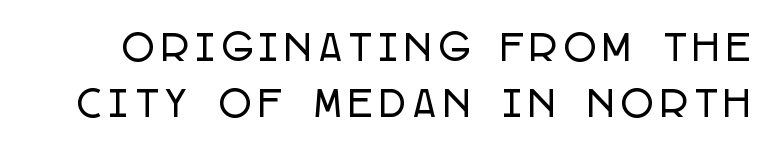
{"serif": "no", "italic": "no", "width": "condensed", "stroke_contrast": "low", "x_height": "large", "monospaced": "no", "underline": "no", "line_spacing": "normal", "line_spacing_ratio": 1.6, "letter_spacing": "wide", "letter_spacing_em": 0.22, "glyph_px": 35}
